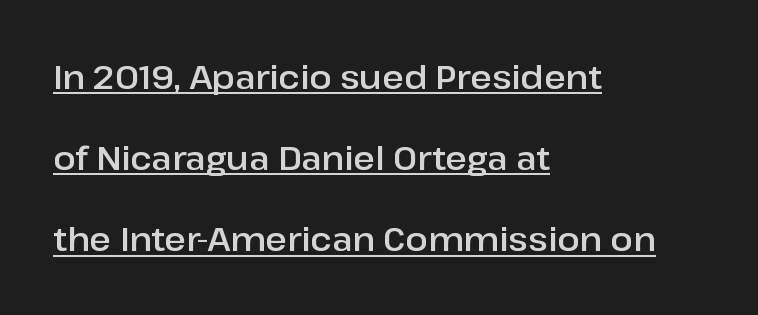
These lines are composed in type without serifs. Each new line begins a long way beneath the previous one. Compared with typical body copy, the letter spacing here is the same. Is there an underline? Yes — a line sits under the letters.
